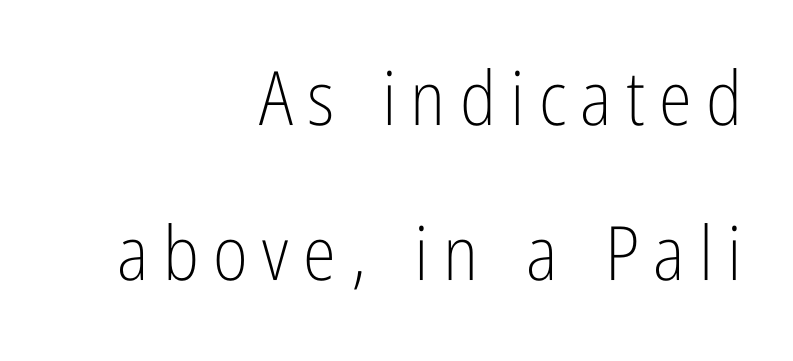
The image shows 75 px light, condensed sans-serif type, upright; set right-aligned, loose line spacing (2.07x), not underlined; low stroke contrast and a medium x-height.
